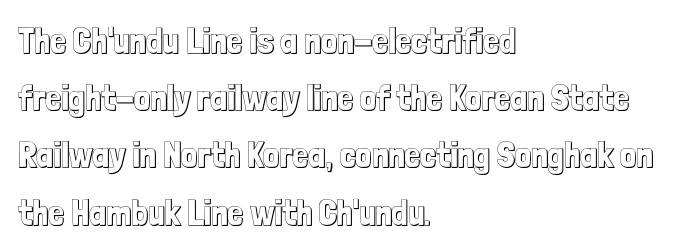
Caption: multi-line text, flush left, ragged right. Horizontal bands of white between lines are of average thickness. Is this a fixed-width face? No — the glyphs have proportional, varying widths. Short note: letters normally spaced. Descenders are the only things crossing below the line.
